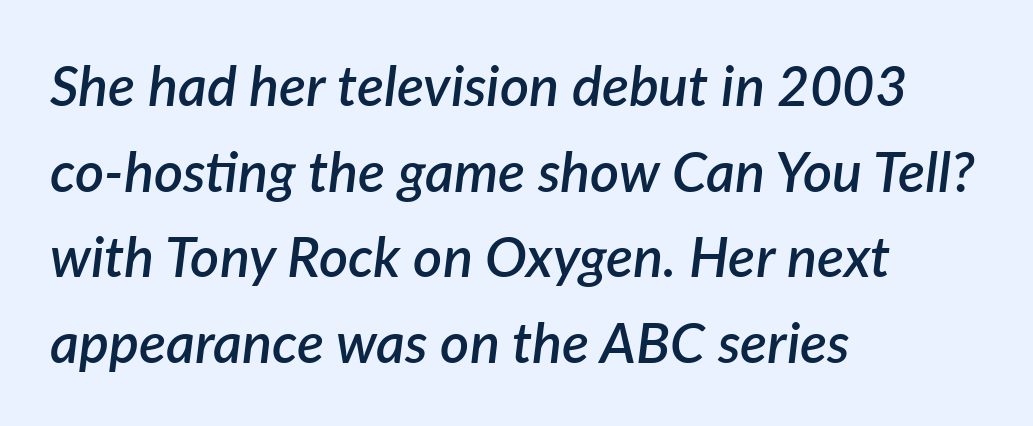
{"italic": "yes", "lean": "right", "slant_degrees": 7, "bold": "semi", "weight": "semibold", "width": "normal", "stroke_contrast": "low", "x_height": "medium", "monospaced": "no", "underline": "no", "align": "left", "line_spacing": "normal", "line_spacing_ratio": 1.53, "letter_spacing": "normal", "letter_spacing_em": 0.0, "glyph_px": 56}
